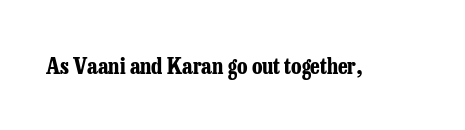
Q: Is the text bold? A: Yes.
Q: Is the text italic (slanted)? A: No, it is upright.
Q: Is the text underlined? A: No.
Q: Is the spacing between letters normal or unusually wide? A: Normal.
